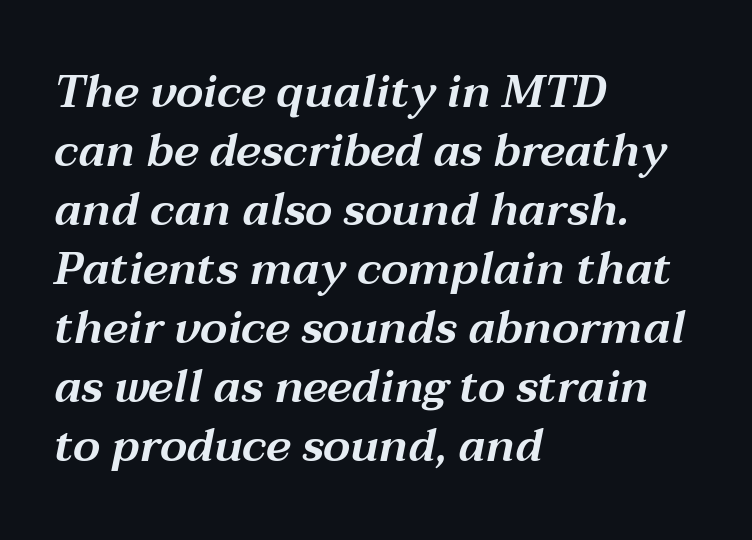
{"italic": "yes", "lean": "right", "slant_degrees": 12, "width": "wide", "stroke_contrast": "medium", "x_height": "medium", "monospaced": "no", "underline": "no", "align": "left", "line_spacing": "normal", "line_spacing_ratio": 1.31, "letter_spacing": "normal", "letter_spacing_em": 0.0, "glyph_px": 45}
